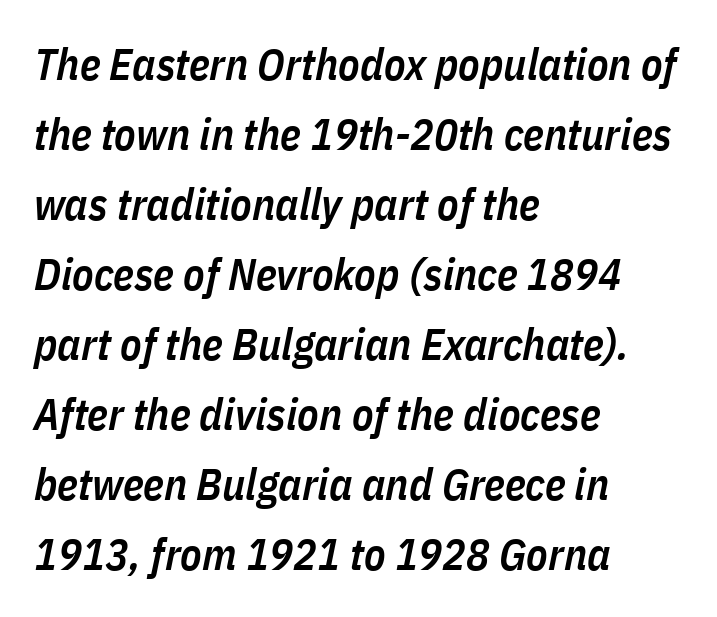
The image shows 44 px semibold, condensed type, italic (leaning right); set left-aligned, normal line spacing (1.59x), normal letter spacing, not underlined; low stroke contrast and a medium x-height.
